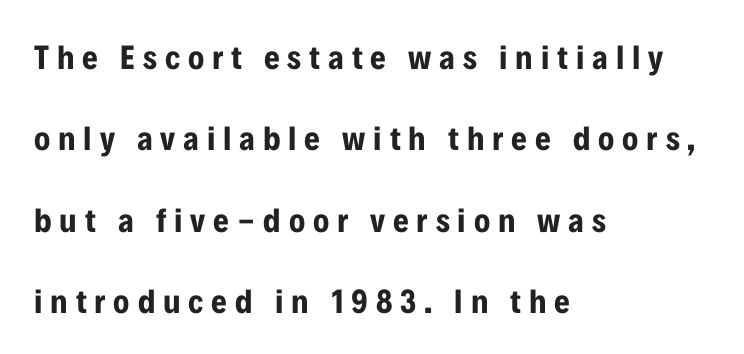
The designer went with a sans here, leaving each stem footless. Baseline-to-baseline distance is far greater than the letter height. Pretty heavy lettering here — definitely bold. Underlining? Definitely not there. The type is letterspaced generously, with wide tracking. The lines are quadded left.
